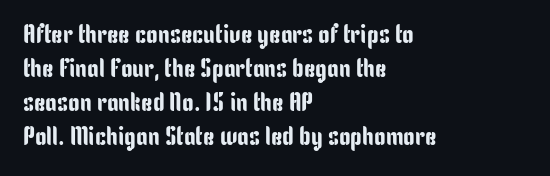
Q: Is the text italic (slanted)? A: No, it is upright.
Q: Is the text underlined? A: No.
Q: How is the paragraph aligned? A: Left-aligned.
Q: Is the spacing between letters normal or unusually wide? A: Normal.
Q: Is the spacing between lines tight, normal or loose? A: Normal.
